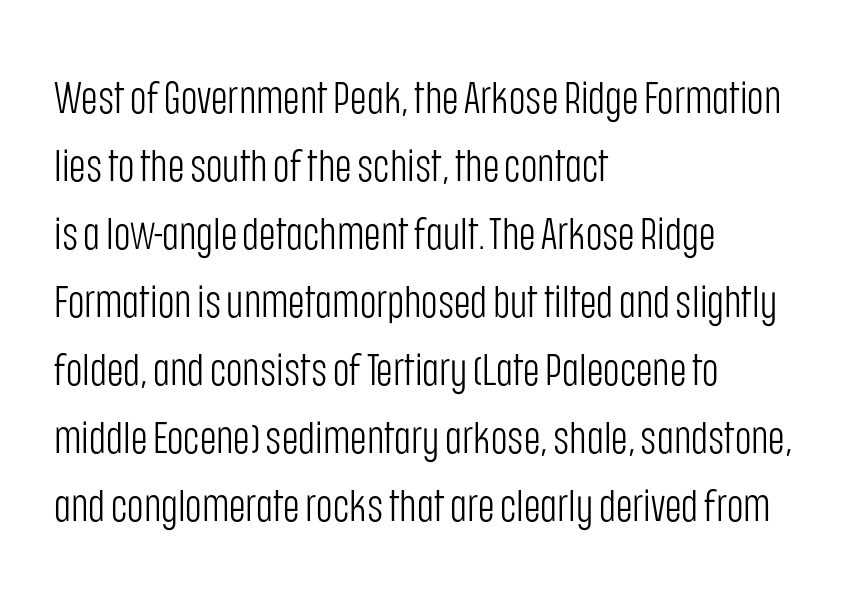
Character widths vary here, with narrow letters taking less room than wide ones. On a weight scale, this lands at 450 or below. Nobody touched the tracking dial on this one. The glyphs in this specimen are sans serif.
